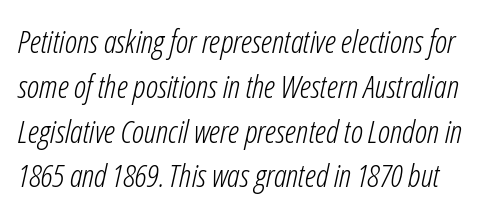
Plain, unruled lines of type. The leading is moderate, giving the passage an even texture. These lines were composed using italics. Is the type heavy? It reads as light-to-regular instead. Note the varied advance widths — an 'i' is clearly narrower than an 'm'.
